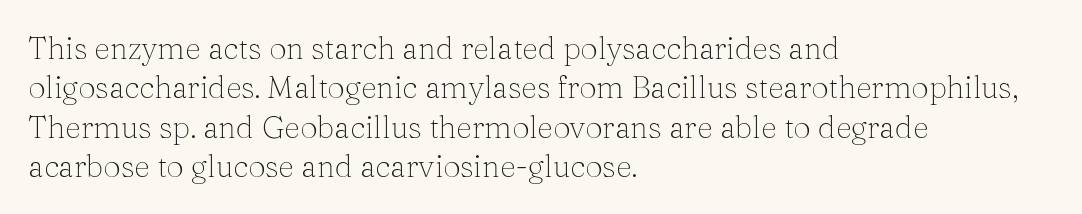
The image shows 31 px thin serif type, upright; set left-aligned, normal line spacing (1.27x), normal letter spacing, not underlined; medium stroke contrast and a medium x-height.
